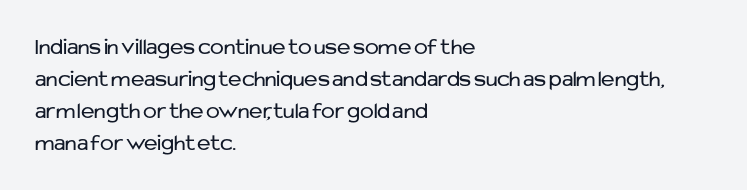
Caption: standard tracking, unaltered. Does the leading feel generous? No, just average. The lines are quadded left. Check the space under the baseline: it is left empty.
